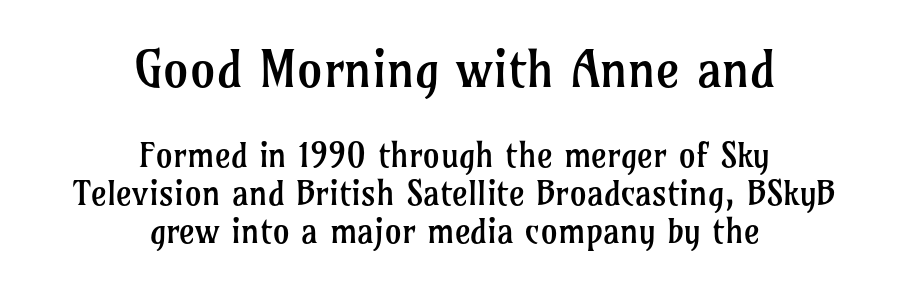
{"serif": "yes", "italic": "no", "bold": "no", "weight": "regular", "width": "normal", "stroke_contrast": "low", "x_height": "medium", "monospaced": "no", "underline": "no", "align": "center", "line_spacing": "tight", "line_spacing_ratio": 1.11, "letter_spacing": "normal", "letter_spacing_em": 0.0, "larger_block": "first", "size_ratio": 1.5, "glyph_px": 51}
